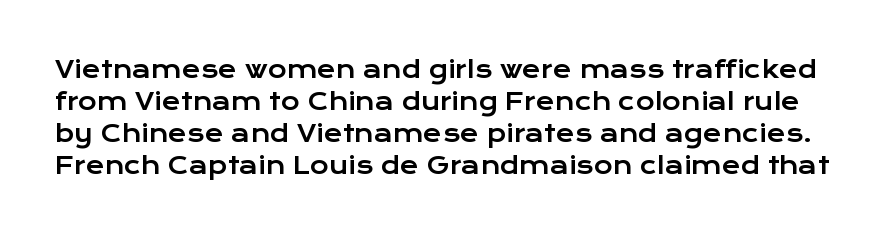
Nope, not italic — everything's standing straight. The space beneath each line is pristine and unruled. Observe the ordinary spacing: letters are neighbours, not strangers. Normally led — the rows are evenly, conventionally spaced.
